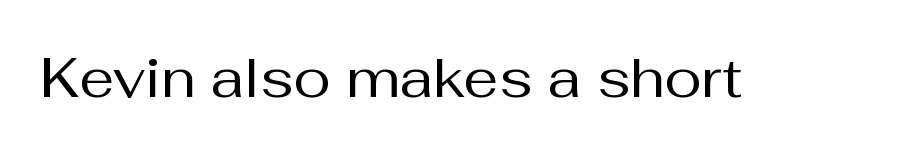
The image shows 56 px regular-weight sans-serif type, upright; set normal letter spacing, not underlined; medium stroke contrast and a medium x-height.
